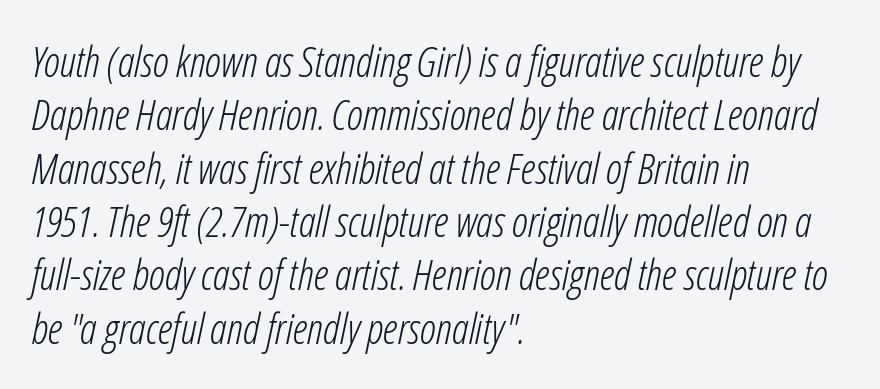
{"italic": "yes", "lean": "right", "slant_degrees": 12, "bold": "no", "weight": "light", "width": "condensed", "stroke_contrast": "low", "x_height": "medium", "monospaced": "no", "underline": "no", "align": "left", "line_spacing": "normal", "line_spacing_ratio": 1.27, "letter_spacing": "normal", "letter_spacing_em": 0.0, "glyph_px": 42}
